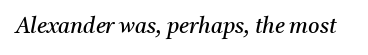
{"italic": "yes", "lean": "right", "slant_degrees": 11, "bold": "no", "underline": "no", "letter_spacing": "normal", "letter_spacing_em": 0.0, "glyph_px": 22}
